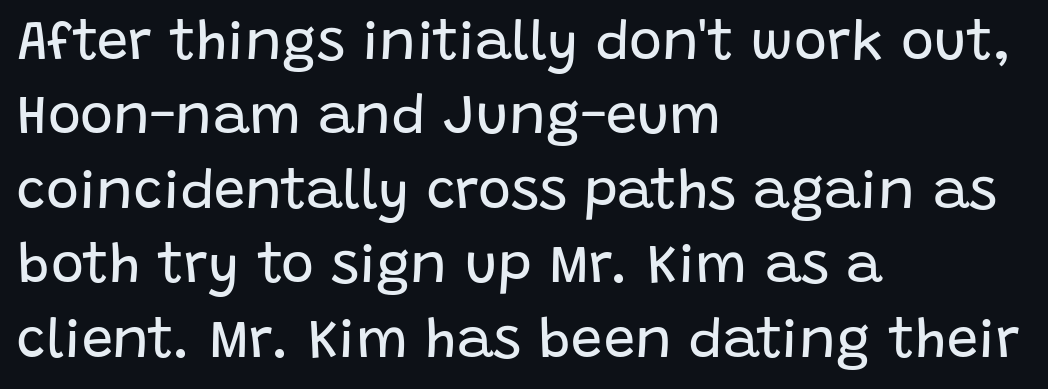
The typography opts for an upright posture over an oblique one. Serif or sans? Sans — the stroke terminals are bare. How would I describe the line gaps? Plain and ordinary. The gaps between neighbouring characters are ordinary and unremarkable.
